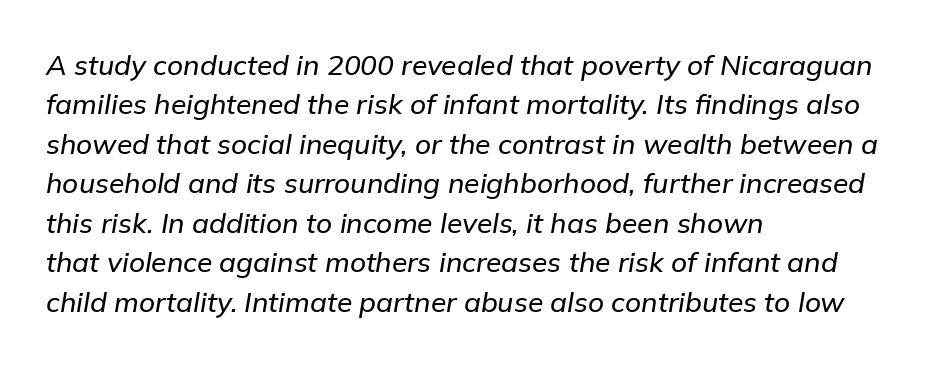
The image shows 28 px text type, italic (leaning right); set left-aligned, normal line spacing (1.41x), normal letter spacing, not underlined; low stroke contrast and a medium x-height.
